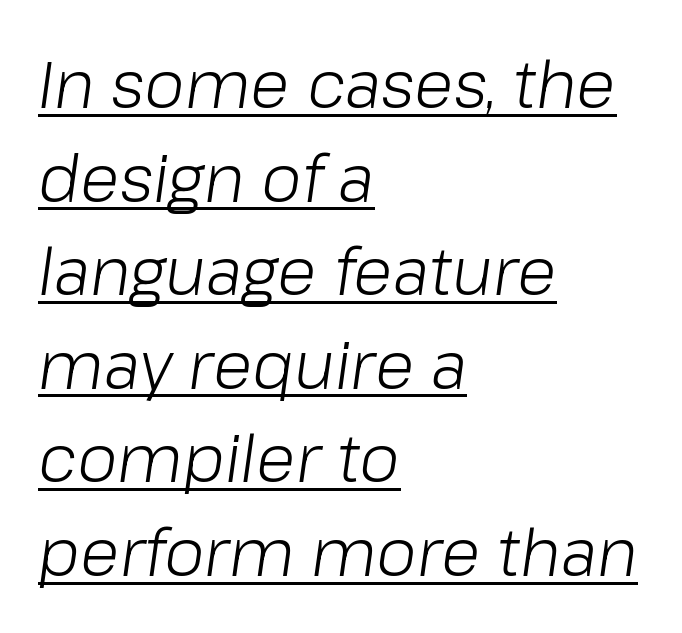
Q: Is the text bold? A: No.
Q: Is the text italic (slanted)? A: Yes, it leans right by about 8 degrees.
Q: Is the text underlined? A: Yes.
Q: How is the paragraph aligned? A: Left-aligned.
Q: Is the spacing between letters normal or unusually wide? A: Normal.
Q: Is the spacing between lines tight, normal or loose? A: Normal.
Q: Width (condensed, normal, or wide)? A: Normal.
Q: Stroke contrast? A: Low.
Q: x-height? A: Medium.
Q: Monospaced? A: No.
